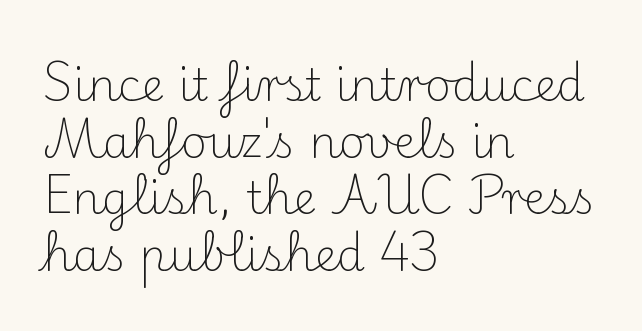
Q: Is the text bold? A: No.
Q: Is the text italic (slanted)? A: No, it is upright.
Q: Is the typeface a serif or a sans-serif typeface? A: Serif.
Q: Is the text underlined? A: No.
Q: How is the paragraph aligned? A: Left-aligned.
Q: Is the spacing between letters normal or unusually wide? A: Normal.
Q: Is the spacing between lines tight, normal or loose? A: Normal.
Q: Width (condensed, normal, or wide)? A: Normal.
Q: Stroke contrast? A: Medium.
Q: x-height? A: Small.
Q: Monospaced? A: No.
